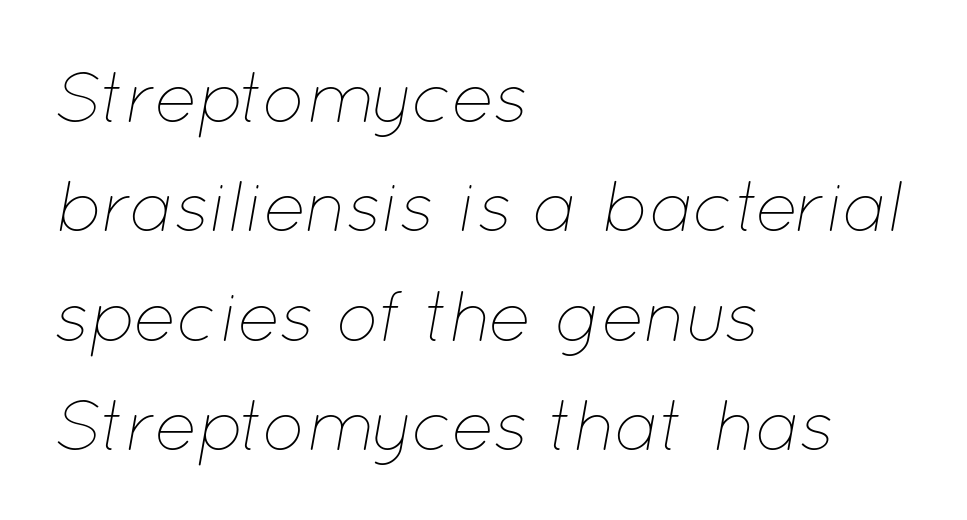
Q: Is the text bold? A: No.
Q: Is the text italic (slanted)? A: Yes, it leans right by about 12 degrees.
Q: Is the text underlined? A: No.
Q: How is the paragraph aligned? A: Left-aligned.
Q: Is the spacing between letters normal or unusually wide? A: Normal.
Q: Is the spacing between lines tight, normal or loose? A: Normal.
Q: Width (condensed, normal, or wide)? A: Normal.
Q: Stroke contrast? A: Low.
Q: x-height? A: Medium.
Q: Monospaced? A: No.
